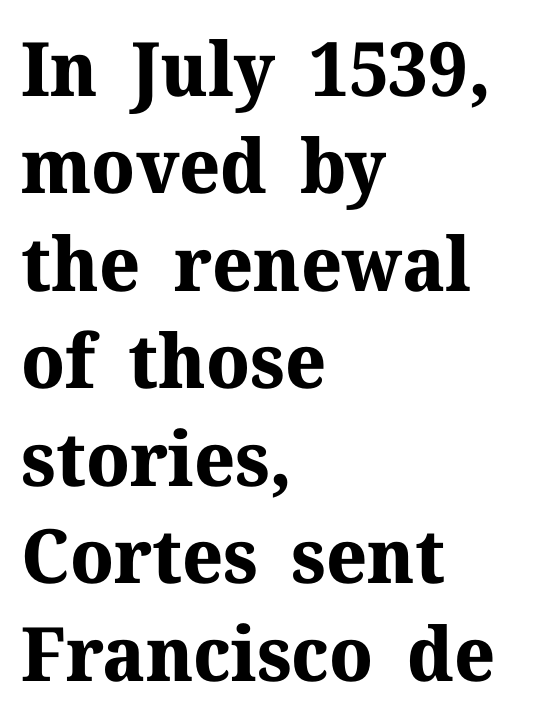
A typesetter would call this zero additional tracking. Is this a fixed-width face? No — the glyphs have proportional, varying widths. The lines sit at an ordinary, default distance from one another. A classic flush-left, rag-right setting is used for this passage. Are there feet on the stems? There are — it's a serif.
